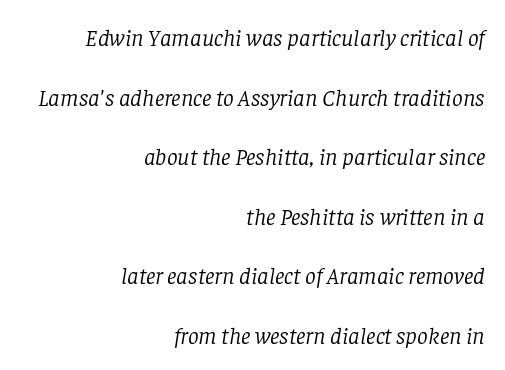
Clear beneath every line of the passage. These lines keep a tight, regular rhythm from letter to letter. Vertically, the passage feels expansive, rows floating well apart. Characters are canted at an angle relative to the baseline's perpendicular. Stems here are at most as thick as an everyday book face. These lines are set flush right with a ragged left edge.
